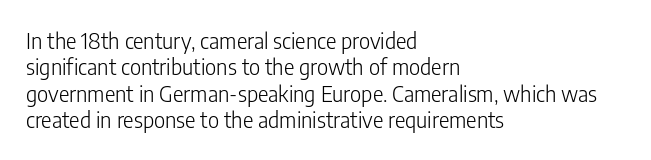
{"italic": "no", "bold": "no", "underline": "no", "align": "left", "line_spacing_ratio": 1.2, "letter_spacing": "normal", "letter_spacing_em": 0.0, "glyph_px": 22}
